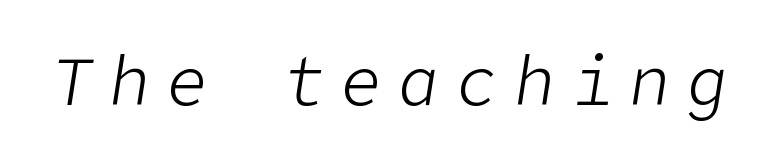
The image shows 68 px light type, italic (leaning right); set unusually wide letter spacing (+0.25 em), not underlined; low stroke contrast and a medium x-height.
